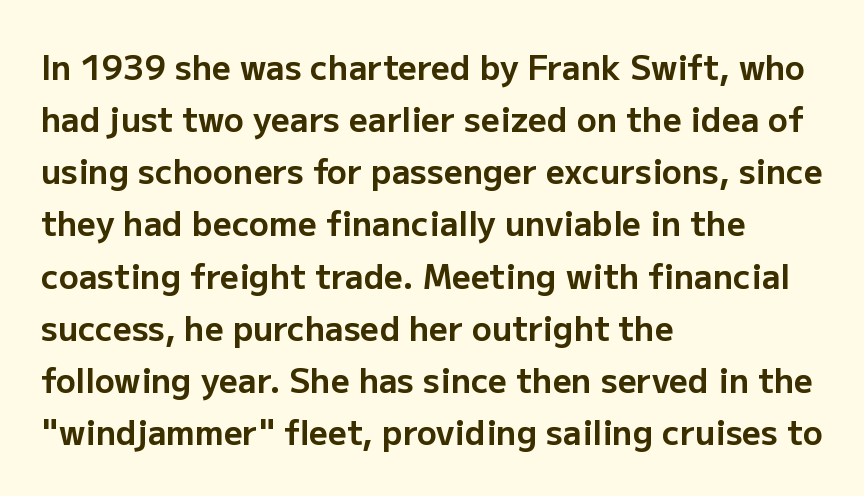
Q: Is the text bold? A: Yes.
Q: Is the text italic (slanted)? A: No, it is upright.
Q: Is the typeface a serif or a sans-serif typeface? A: Sans-serif.
Q: Is the text underlined? A: No.
Q: How is the paragraph aligned? A: Left-aligned.
Q: Is the spacing between letters normal or unusually wide? A: Normal.
Q: Is the spacing between lines tight, normal or loose? A: Normal.
Q: Width (condensed, normal, or wide)? A: Normal.
Q: Stroke contrast? A: Low.
Q: x-height? A: Medium.
Q: Monospaced? A: No.
